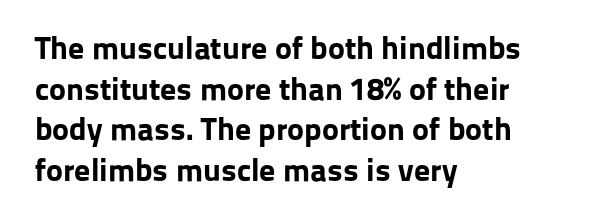
The glyphs have the mass of a bold cut. Rows of type keep a routine distance in the vertical direction. The typography opts for an upright posture over an oblique one. Varying glyph widths throughout — classic text-font behaviour. Visually the block forms a straight wall on the left and a jagged coastline on the right.
